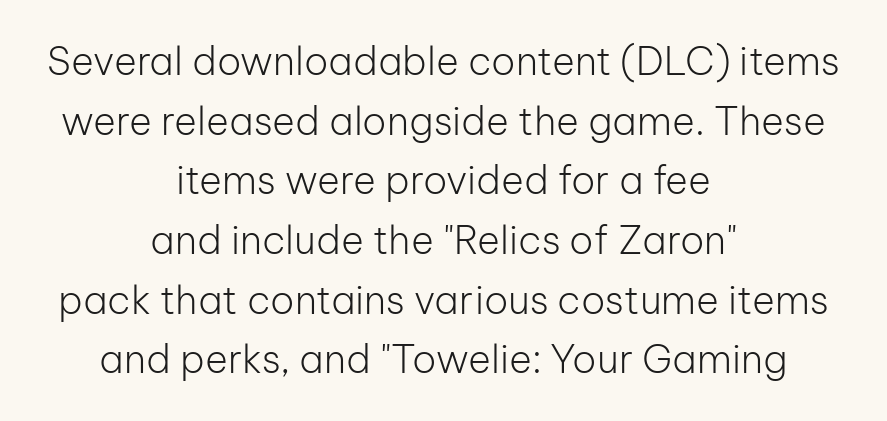
Q: Is the text bold? A: No.
Q: Is the text italic (slanted)? A: No, it is upright.
Q: Is the typeface a serif or a sans-serif typeface? A: Sans-serif.
Q: Is the text underlined? A: No.
Q: How is the paragraph aligned? A: Centered.
Q: Is the spacing between letters normal or unusually wide? A: Normal.
Q: Is the spacing between lines tight, normal or loose? A: Normal.
Q: Width (condensed, normal, or wide)? A: Normal.
Q: Stroke contrast? A: Low.
Q: x-height? A: Medium.
Q: Monospaced? A: No.
